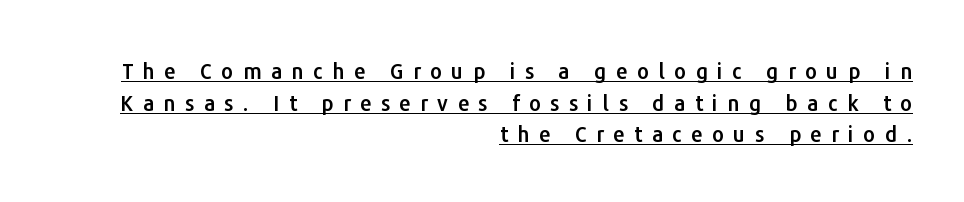
Q: Is the text italic (slanted)? A: No, it is upright.
Q: Is the text underlined? A: Yes.
Q: How is the paragraph aligned? A: Right-aligned.
Q: Is the spacing between letters normal or unusually wide? A: Unusually wide.
Q: Is the spacing between lines tight, normal or loose? A: Normal.
